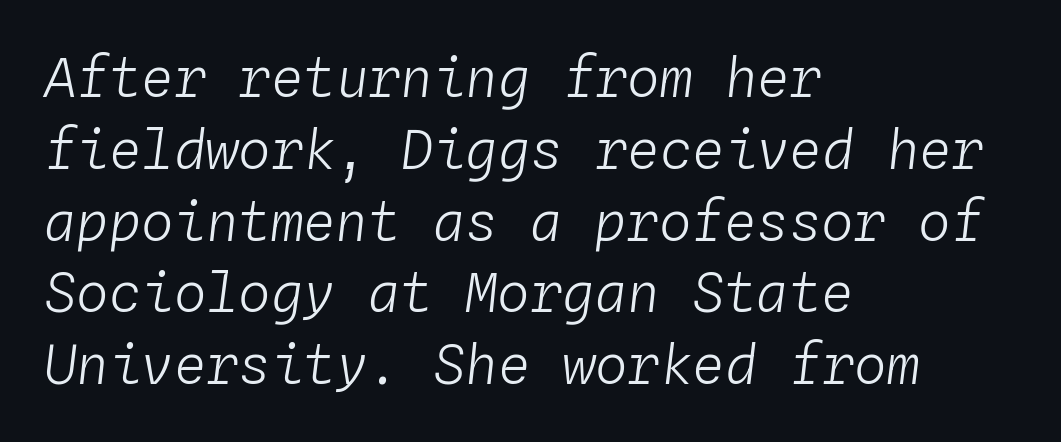
Q: Is the text bold? A: No.
Q: Is the text italic (slanted)? A: Yes, it leans right by about 4 degrees.
Q: Is the text underlined? A: No.
Q: How is the paragraph aligned? A: Left-aligned.
Q: Is the spacing between letters normal or unusually wide? A: Normal.
Q: Is the spacing between lines tight, normal or loose? A: Normal.
Q: Width (condensed, normal, or wide)? A: Normal.
Q: Stroke contrast? A: Low.
Q: x-height? A: Medium.
Q: Monospaced? A: Yes.
